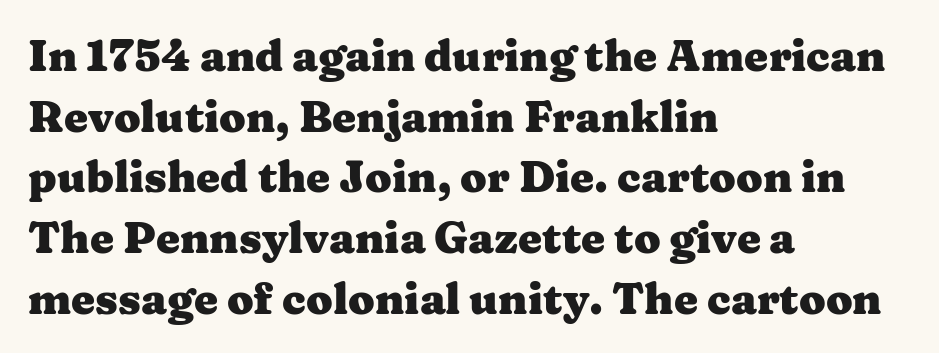
Q: Is the text bold? A: Yes.
Q: Is the text italic (slanted)? A: No, it is upright.
Q: Is the typeface a serif or a sans-serif typeface? A: Serif.
Q: Is the text underlined? A: No.
Q: How is the paragraph aligned? A: Left-aligned.
Q: Is the spacing between letters normal or unusually wide? A: Normal.
Q: Is the spacing between lines tight, normal or loose? A: Normal.
Q: Width (condensed, normal, or wide)? A: Wide.
Q: Stroke contrast? A: Medium.
Q: x-height? A: Medium.
Q: Monospaced? A: No.
